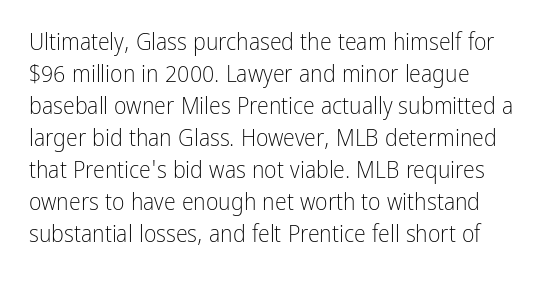
A bare baseline throughout the passage. Does the lettering tilt? It doesn't — this is upright. Leftover space on each line is placed entirely after the last word. Regarding leading, the lines here are spaced in the standard way. Inter-character spacing is left at the font's built-in metrics. Compared with a typical body face, this is equally light or lighter still.
